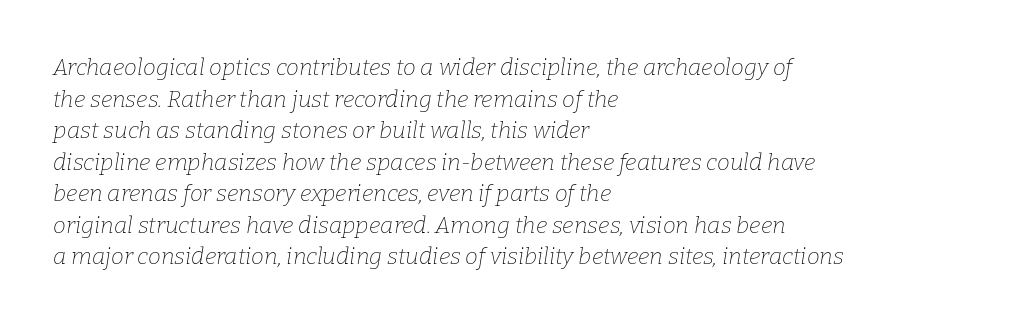
Is the stroke heavy? The answer is a plain regular-or-lighter. Looking at the ascenders, they clearly lean. Visually the block forms a straight wall on the left and a jagged coastline on the right. Tracking here is standard; glyphs follow each other at the usual distance. Students, observe: this is what conventionally led text looks like. The words here are not underlined.
